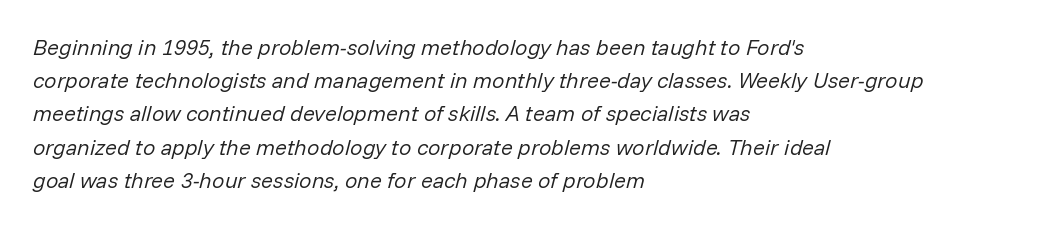
{"italic": "yes", "lean": "right", "slant_degrees": 14, "bold": "no", "underline": "no", "align": "left", "line_spacing": "normal", "line_spacing_ratio": 1.51, "letter_spacing": "normal", "letter_spacing_em": 0.0, "glyph_px": 22}
